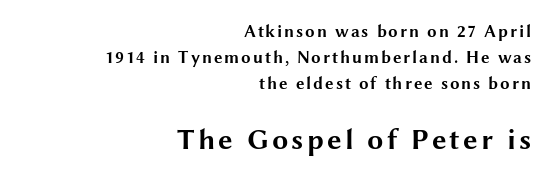
Set as a true bold cut, around the 700 mark. Quick note: not italic, upright. A normal amount of white space separates one row of letters from the next. A bare baseline throughout the passage. The later block is typeset at a bigger size than the earlier block. Grotesque or geometric, the face here clearly has no serifs.
